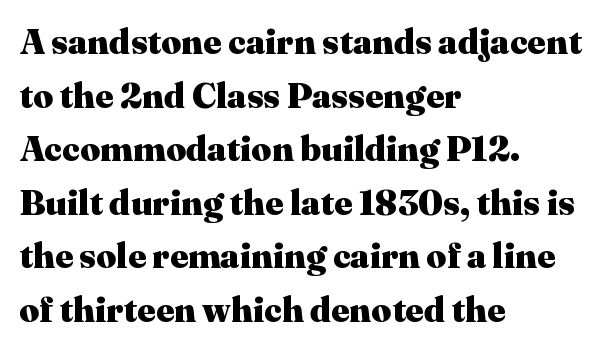
Proportional: the letters do not fall into vertical columns. Small tapered or slab feet sit at the stroke ends, so this counts as serif. The ragged edge is on the right, which tells us the setting is flush left. Evenly set lines give the paragraph a standard silhouette. The letterforms sit shoulder to shoulder at normal distance.
